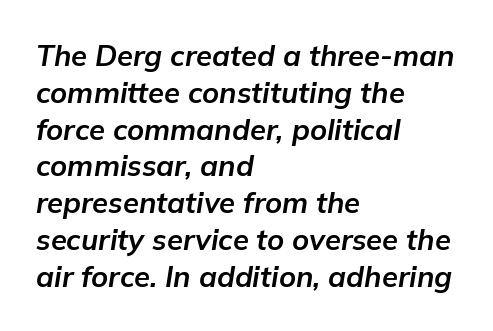
Q: Is the text bold? A: Yes.
Q: Is the text italic (slanted)? A: Yes, it leans right by about 9 degrees.
Q: Is the text underlined? A: No.
Q: How is the paragraph aligned? A: Left-aligned.
Q: Is the spacing between letters normal or unusually wide? A: Normal.
Q: Is the spacing between lines tight, normal or loose? A: Normal.
Q: Width (condensed, normal, or wide)? A: Normal.
Q: Stroke contrast? A: Low.
Q: x-height? A: Medium.
Q: Monospaced? A: No.
